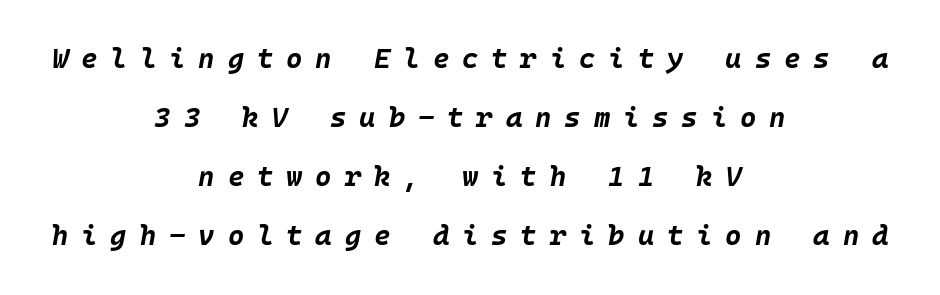
The horizontal fit of the characters is loose and conspicuously gappy. Heft: maximum for text — a bold. The axis of the letterforms is tilted away from vertical. Notice how the passage keeps no hard edge, just a central spine. Loosely led — the rows are spread out. Descender tails drop into unmarked territory.
